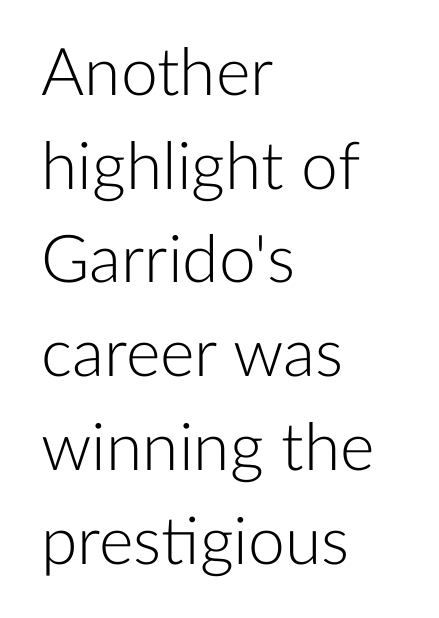
Q: Is the text bold? A: No.
Q: Is the text italic (slanted)? A: No, it is upright.
Q: Is the typeface a serif or a sans-serif typeface? A: Sans-serif.
Q: Is the text underlined? A: No.
Q: How is the paragraph aligned? A: Left-aligned.
Q: Is the spacing between letters normal or unusually wide? A: Normal.
Q: Is the spacing between lines tight, normal or loose? A: Normal.
Q: Width (condensed, normal, or wide)? A: Normal.
Q: Stroke contrast? A: Low.
Q: x-height? A: Medium.
Q: Monospaced? A: No.
